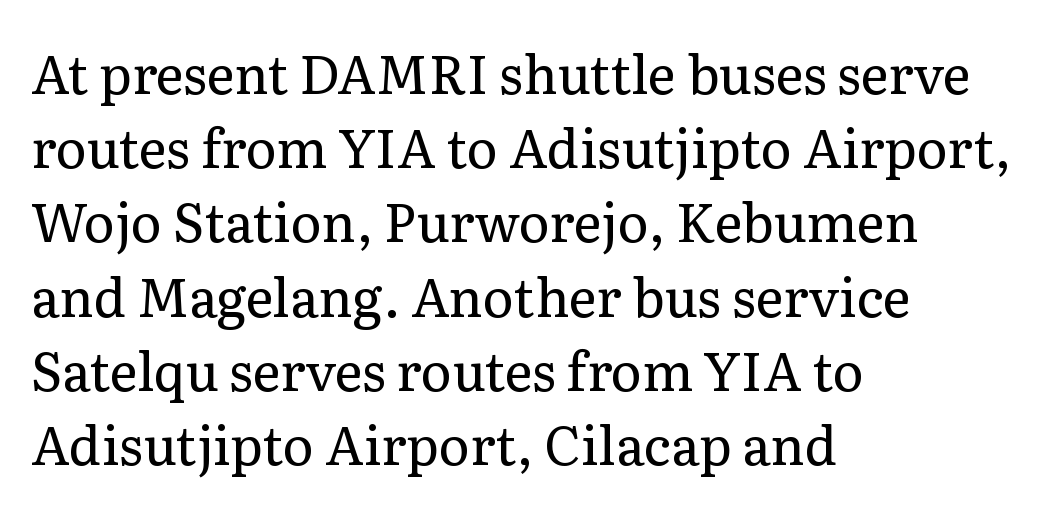
The image shows 53 px regular-weight serif type, upright; set left-aligned, normal line spacing (1.4x), normal letter spacing, not underlined; low stroke contrast and a medium x-height.
